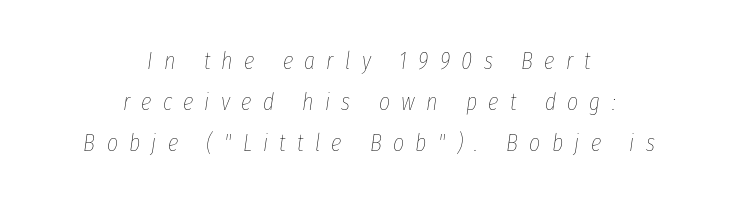
Q: Is the text bold? A: No.
Q: Is the text italic (slanted)? A: Yes, it leans right by about 8 degrees.
Q: Is the text underlined? A: No.
Q: How is the paragraph aligned? A: Centered.
Q: Is the spacing between letters normal or unusually wide? A: Unusually wide.
